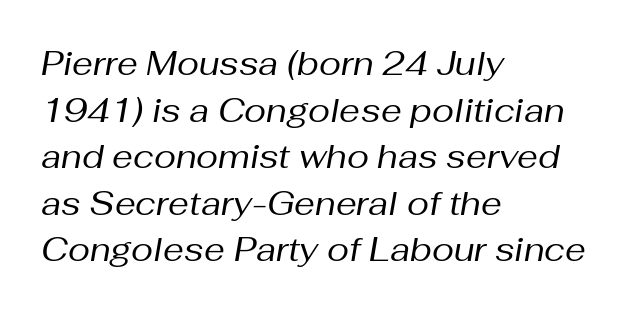
Q: Is the text bold? A: No.
Q: Is the text italic (slanted)? A: Yes, it leans right by about 10 degrees.
Q: Is the text underlined? A: No.
Q: How is the paragraph aligned? A: Left-aligned.
Q: Is the spacing between letters normal or unusually wide? A: Normal.
Q: Is the spacing between lines tight, normal or loose? A: Normal.
Q: Width (condensed, normal, or wide)? A: Normal.
Q: Stroke contrast? A: Medium.
Q: x-height? A: Medium.
Q: Monospaced? A: No.
